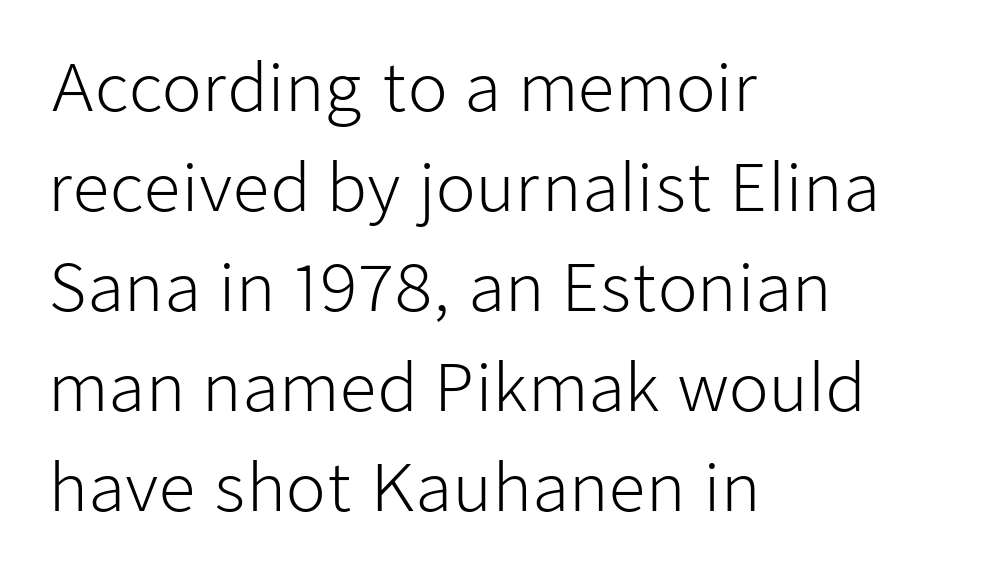
Only glyphs here, with clear space below each row. Compared with typical body copy, the letter spacing here is the same. When letters stand straight like this, we call the style roman or upright. One glance says typical: line gaps are just what's usual.
